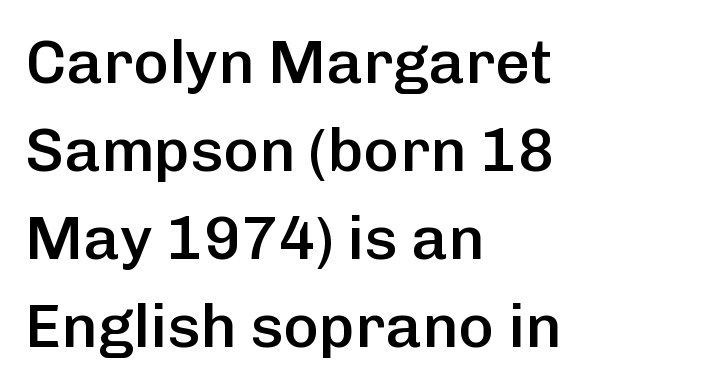
Q: Is the text bold? A: Semi-bold.
Q: Is the text italic (slanted)? A: No, it is upright.
Q: Is the typeface a serif or a sans-serif typeface? A: Sans-serif.
Q: Is the text underlined? A: No.
Q: How is the paragraph aligned? A: Left-aligned.
Q: Is the spacing between letters normal or unusually wide? A: Normal.
Q: Is the spacing between lines tight, normal or loose? A: Normal.
Q: Width (condensed, normal, or wide)? A: Normal.
Q: Stroke contrast? A: Low.
Q: x-height? A: Medium.
Q: Monospaced? A: No.
